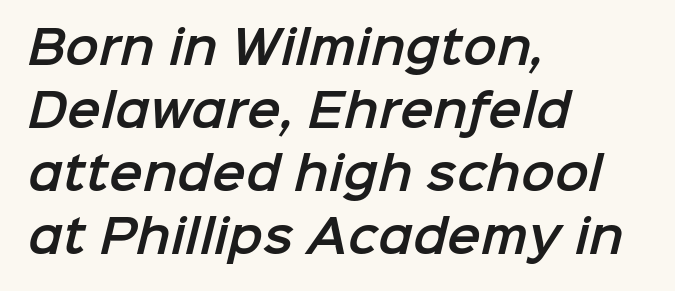
Q: Is the typeface a serif or a sans-serif typeface? A: Sans-serif.
Q: Is the text underlined? A: No.
Q: How is the paragraph aligned? A: Left-aligned.
Q: Is the spacing between letters normal or unusually wide? A: Normal.
Q: Is the spacing between lines tight, normal or loose? A: Normal.
Q: Width (condensed, normal, or wide)? A: Normal.
Q: Stroke contrast? A: Low.
Q: x-height? A: Medium.
Q: Monospaced? A: No.
